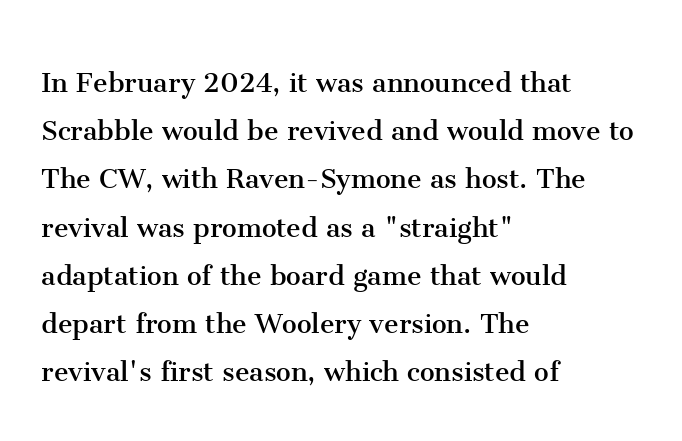
The image shows 33 px regular-weight serif type, upright; set left-aligned, normal line spacing (1.46x), normal letter spacing, not underlined; medium stroke contrast and a medium x-height.
